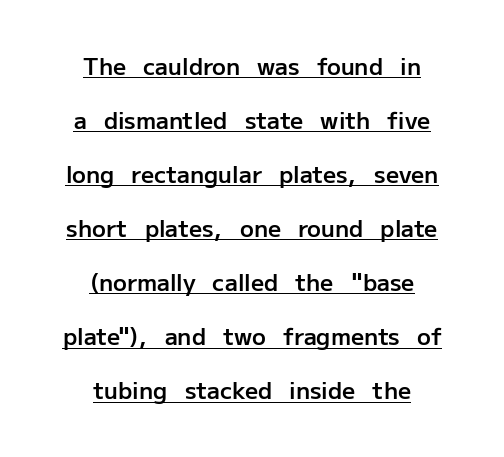
Nope, not italic — everything's standing straight. Each line is balanced around a shared central axis. Somebody hit Ctrl+U on this one — the words are underlined. The passage shown has conventional tracking throughout. Rows of type keep a wide berth in the vertical direction. Slightly chunky letters — semibold, I'd say, not full bold.
